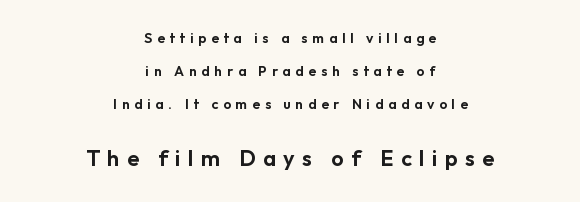
{"italic": "no", "underline": "no", "align": "center", "line_spacing": "loose", "line_spacing_ratio": 2.34, "letter_spacing": "wide", "letter_spacing_em": 0.34, "larger_block": "second", "size_ratio": 1.57, "glyph_px": 22}
